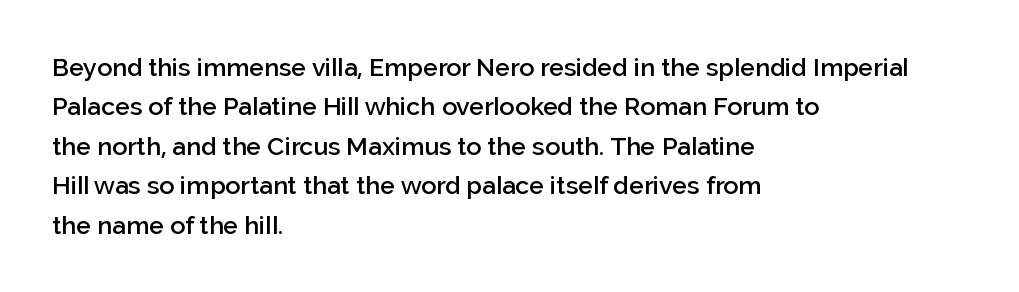
The image shows 25 px text type, upright; set left-aligned, normal line spacing (1.58x), normal letter spacing, not underlined.
